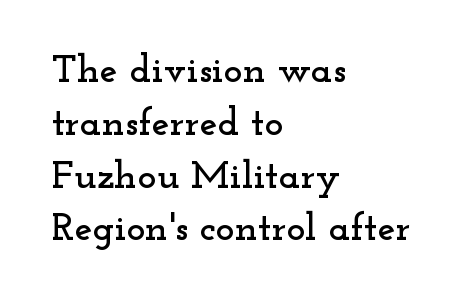
Q: Is the text italic (slanted)? A: No, it is upright.
Q: Is the typeface a serif or a sans-serif typeface? A: Serif.
Q: Is the text underlined? A: No.
Q: How is the paragraph aligned? A: Left-aligned.
Q: Is the spacing between letters normal or unusually wide? A: Normal.
Q: Is the spacing between lines tight, normal or loose? A: Normal.
Q: Width (condensed, normal, or wide)? A: Wide.
Q: Stroke contrast? A: Low.
Q: x-height? A: Small.
Q: Monospaced? A: No.
